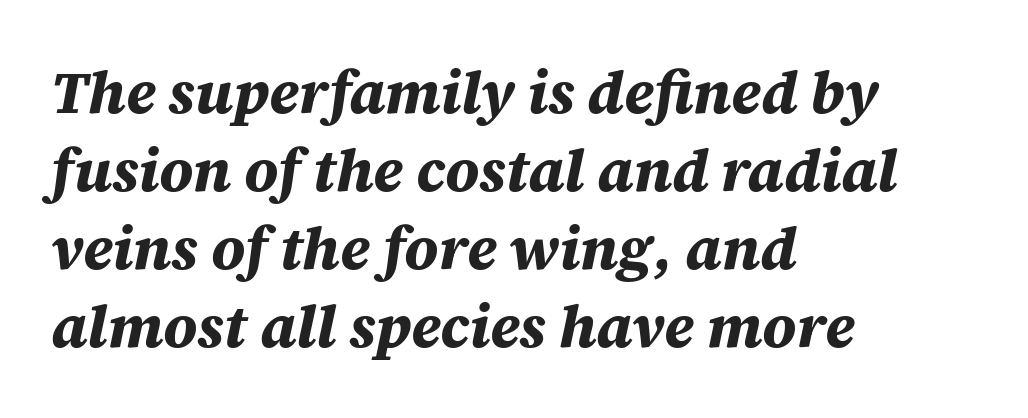
Q: Is the text bold? A: Yes.
Q: Is the text italic (slanted)? A: Yes, it leans right by about 12 degrees.
Q: Is the text underlined? A: No.
Q: How is the paragraph aligned? A: Left-aligned.
Q: Is the spacing between letters normal or unusually wide? A: Normal.
Q: Is the spacing between lines tight, normal or loose? A: Normal.
Q: Width (condensed, normal, or wide)? A: Normal.
Q: Stroke contrast? A: Medium.
Q: x-height? A: Large.
Q: Monospaced? A: No.
